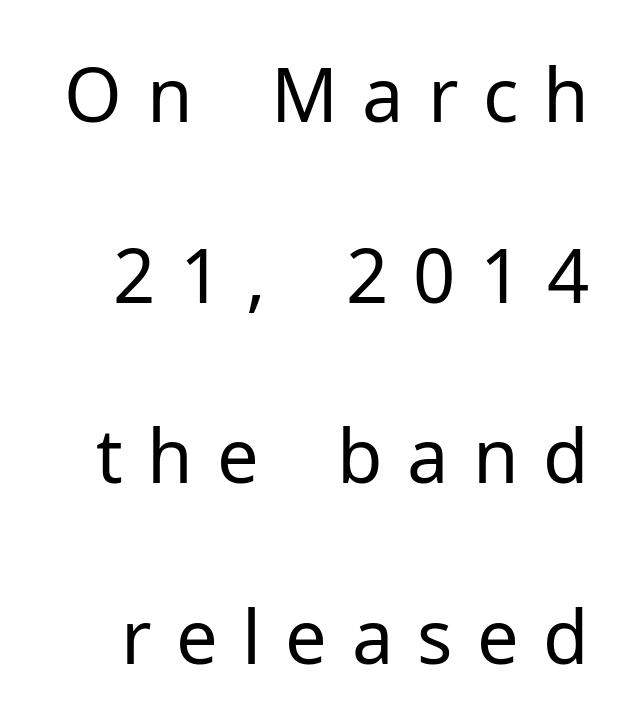
Q: Is the text bold? A: No.
Q: Is the text italic (slanted)? A: No, it is upright.
Q: Is the typeface a serif or a sans-serif typeface? A: Sans-serif.
Q: Is the text underlined? A: No.
Q: Is the spacing between letters normal or unusually wide? A: Unusually wide.
Q: Is the spacing between lines tight, normal or loose? A: Loose.
Q: Width (condensed, normal, or wide)? A: Normal.
Q: Stroke contrast? A: Low.
Q: x-height? A: Medium.
Q: Monospaced? A: No.
